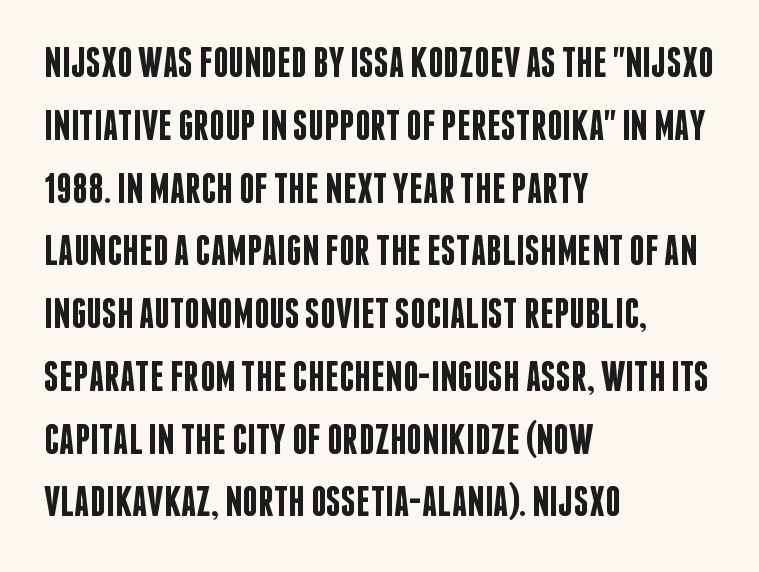
The image shows 43 px semibold, condensed sans-serif type, upright; set left-aligned, normal line spacing (1.46x), normal letter spacing, not underlined; low stroke contrast and a large x-height.
